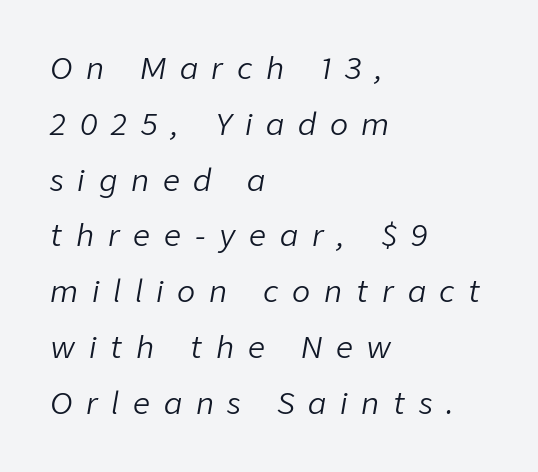
The ragged edge is on the right, which tells us the setting is flush left. Rule under the text: the space is simply empty. Looks like regular typesetting: each glyph gets only the width it needs. Substantial extra tracking has been applied to these lines. The typography opts for an oblique posture over an upright one.
